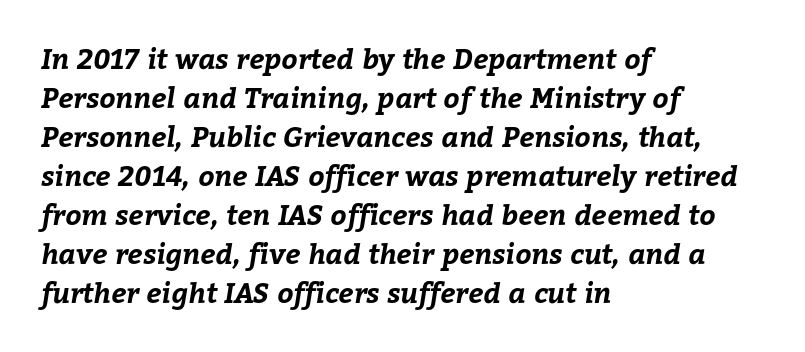
Q: Is the text bold? A: Yes.
Q: Is the text underlined? A: No.
Q: How is the paragraph aligned? A: Left-aligned.
Q: Is the spacing between letters normal or unusually wide? A: Normal.
Q: Is the spacing between lines tight, normal or loose? A: Normal.
Q: Width (condensed, normal, or wide)? A: Normal.
Q: Stroke contrast? A: Low.
Q: x-height? A: Medium.
Q: Monospaced? A: No.
